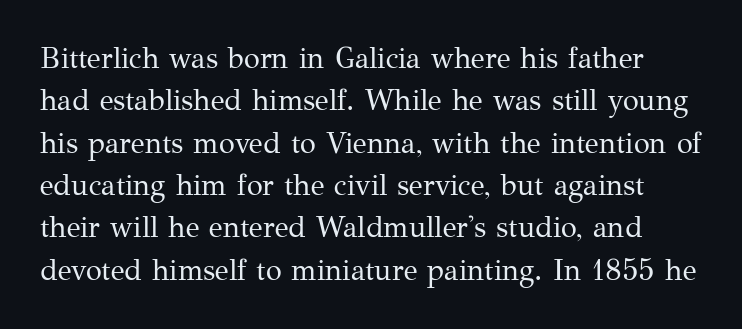
Bare-footed words on every line. Designer's note — italics off, roman on. Stroke mass is kept to a normal reading level or below. How would I describe the line gaps? Plain and ordinary. These lines are rendered in a variable-pitch font. The characters display serif detailing at their extremities.
